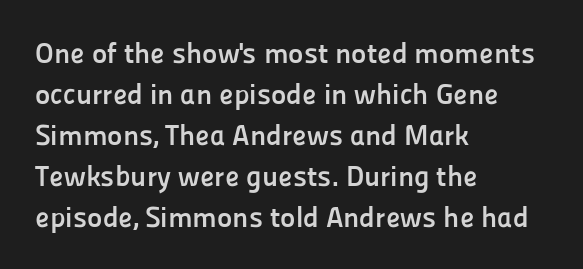
The image shows 29 px semibold sans-serif type, upright; set left-aligned, normal line spacing (1.41x), normal letter spacing, not underlined; low stroke contrast and a medium x-height.
